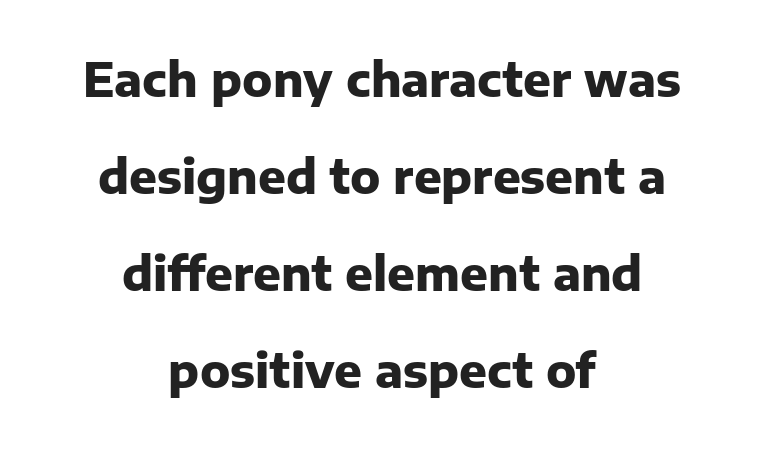
{"serif": "no", "italic": "no", "bold": "yes", "weight": "heavy", "width": "normal", "stroke_contrast": "low", "x_height": "medium", "monospaced": "no", "underline": "no", "align": "center", "line_spacing": "loose", "line_spacing_ratio": 2.11, "letter_spacing": "normal", "letter_spacing_em": 0.0, "glyph_px": 46}
